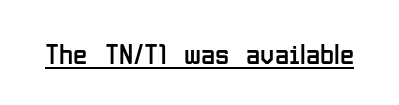
{"serif": "no", "italic": "no", "bold": "no", "weight": "regular", "width": "condensed", "stroke_contrast": "low", "x_height": "medium", "monospaced": "no", "underline": "yes", "letter_spacing": "normal", "letter_spacing_em": 0.0, "glyph_px": 29}
